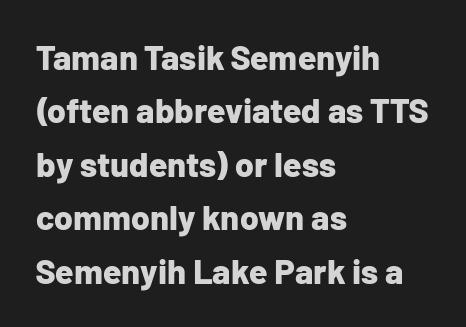
The letters advance in unequal steps, a hallmark of proportional type. Layout note: lines flush left. You can tell from the bare stems that sans-serif type was used. Beneath every word, the page is bare. Heft: maximum for text — a bold.
